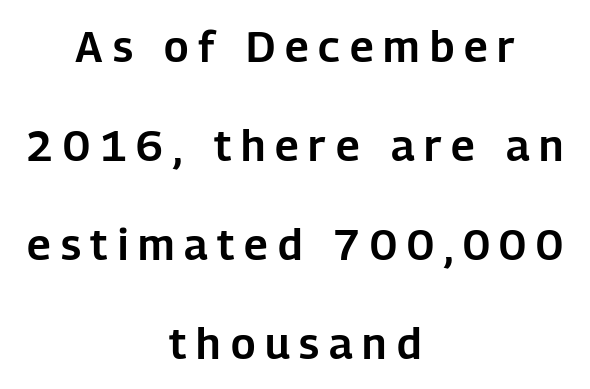
The passage shown stacks its lines with a broad gap. The axis of the letterforms is exactly vertical. Each letter's strokes conclude bluntly, with no projecting serifs. A bare baseline throughout the passage. The letters advance in unequal steps, a hallmark of proportional type. The tracking jumps out immediately: characters are airy and widely separated.
